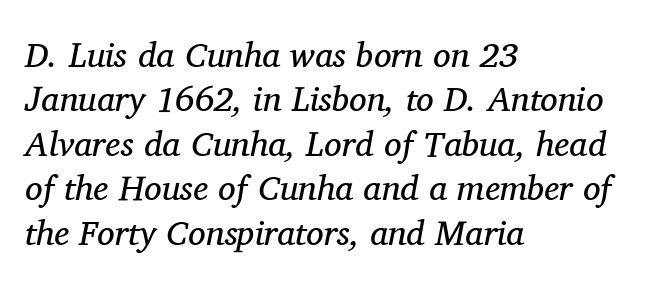
A typesetter would call this zero additional tracking. This is oblique type, the kind used for emphasis or titles. Letterform terminals end in serifs throughout the passage. The weight tops out at a normal text grade. This sample has the flowing, uneven cadence of proportional lettering.
